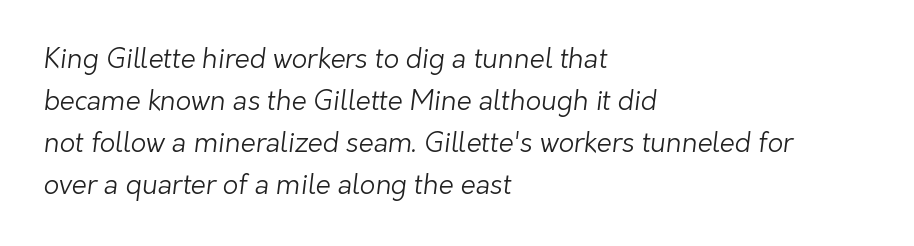
{"bold": "no", "underline": "no", "align": "left", "line_spacing": "normal", "line_spacing_ratio": 1.55, "letter_spacing": "normal", "letter_spacing_em": 0.0, "glyph_px": 27}
